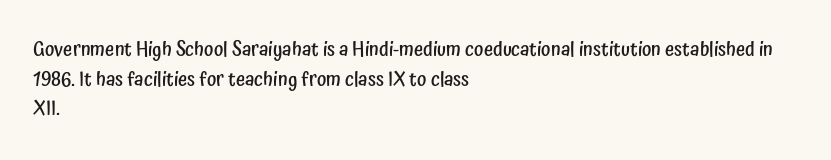
Descender tails drop into unmarked territory. Students, note that the glyphs here touch the page at normal intervals. Whoever set this chose a conventional vertical rhythm. These lines were composed using upright roman letters.
